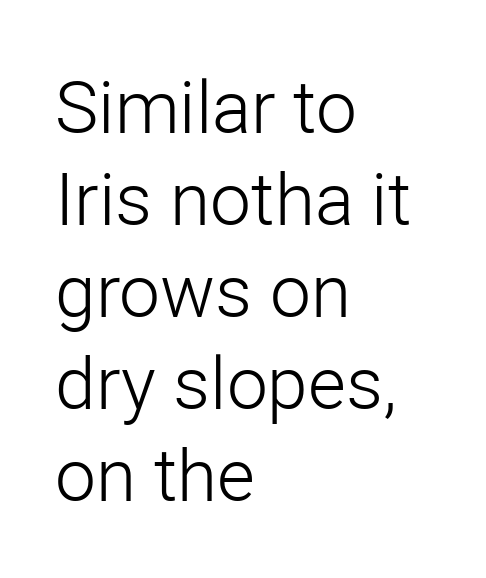
Bold? No — there's no thickening of the strokes. If you drew a line through each stem, it would be perfectly vertical. Serif or sans? Sans — the stroke terminals are bare. Descenders hang freely into open space. Compared with typical body copy, the letter spacing here is the same.
